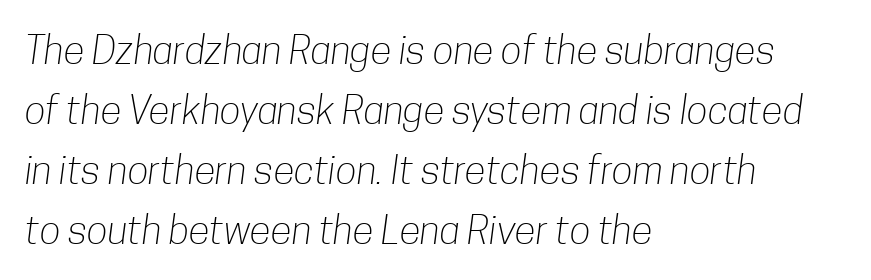
The image shows 39 px light, condensed sans-serif type; set left-aligned, normal line spacing (1.54x), normal letter spacing, not underlined; low stroke contrast and a medium x-height.
